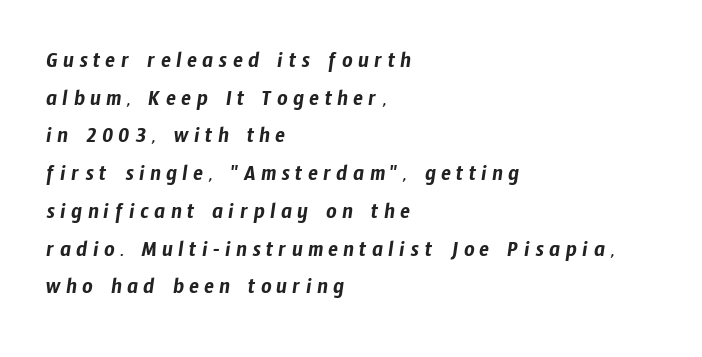
Q: Is the text underlined? A: No.
Q: How is the paragraph aligned? A: Left-aligned.
Q: Is the spacing between letters normal or unusually wide? A: Unusually wide.
Q: Is the spacing between lines tight, normal or loose? A: Normal.
